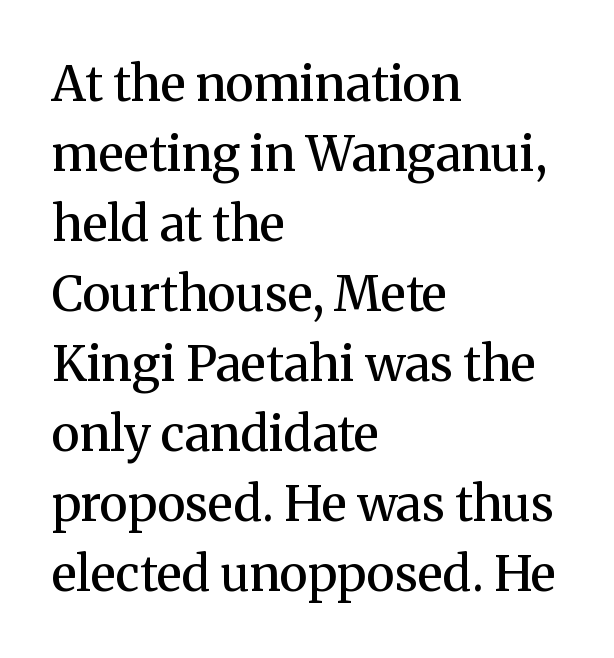
Notice how descenders clear the ascenders below comfortably — that's standard leading. Between one letter and the next there's only the usual sliver of space. Upright lettering throughout. The zone under the glyphs is completely vacant.
